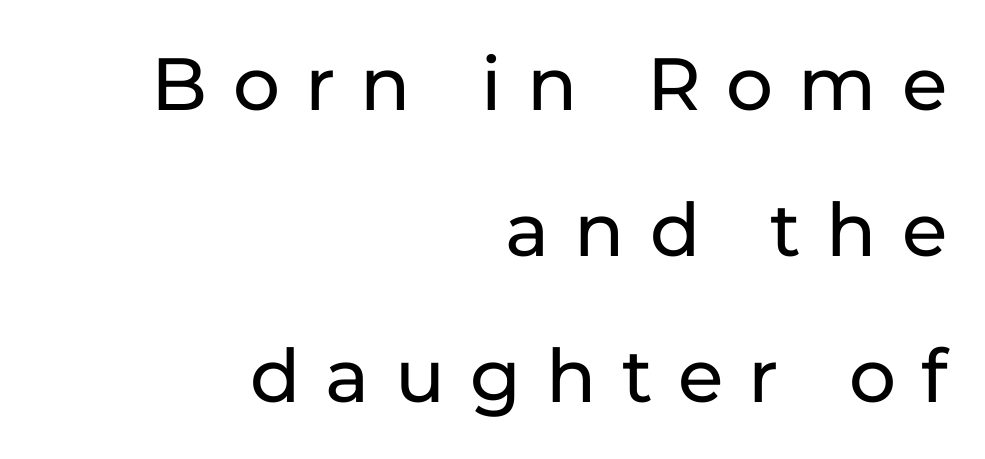
The glyphs in this specimen are sans serif. Honestly, the rows look like they've been pulled way apart. Do the characters align in a grid? No, the font is proportional. A flush-right, rag-left setting is used for this passage.
